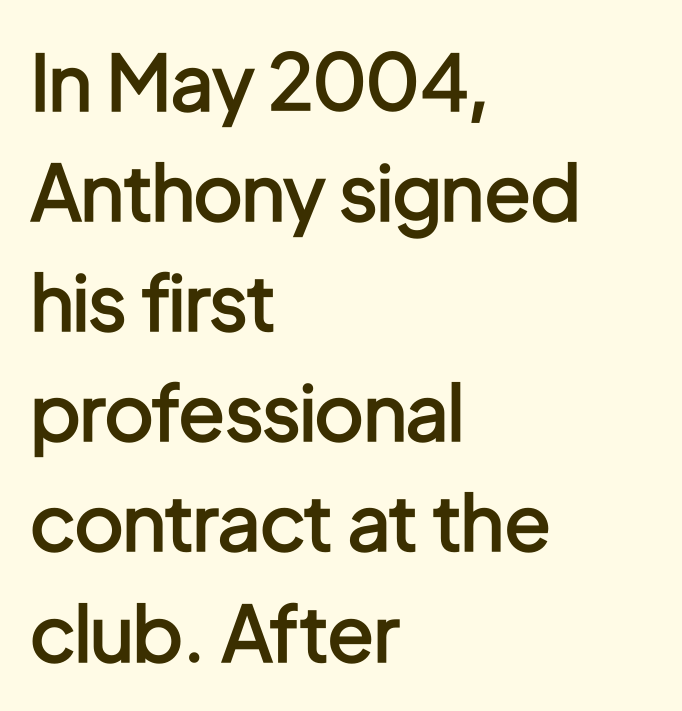
Q: Is the text bold? A: Semi-bold.
Q: Is the text italic (slanted)? A: No, it is upright.
Q: Is the typeface a serif or a sans-serif typeface? A: Sans-serif.
Q: Is the text underlined? A: No.
Q: How is the paragraph aligned? A: Left-aligned.
Q: Is the spacing between letters normal or unusually wide? A: Normal.
Q: Is the spacing between lines tight, normal or loose? A: Normal.
Q: Width (condensed, normal, or wide)? A: Condensed.
Q: Stroke contrast? A: Low.
Q: x-height? A: Medium.
Q: Monospaced? A: No.
